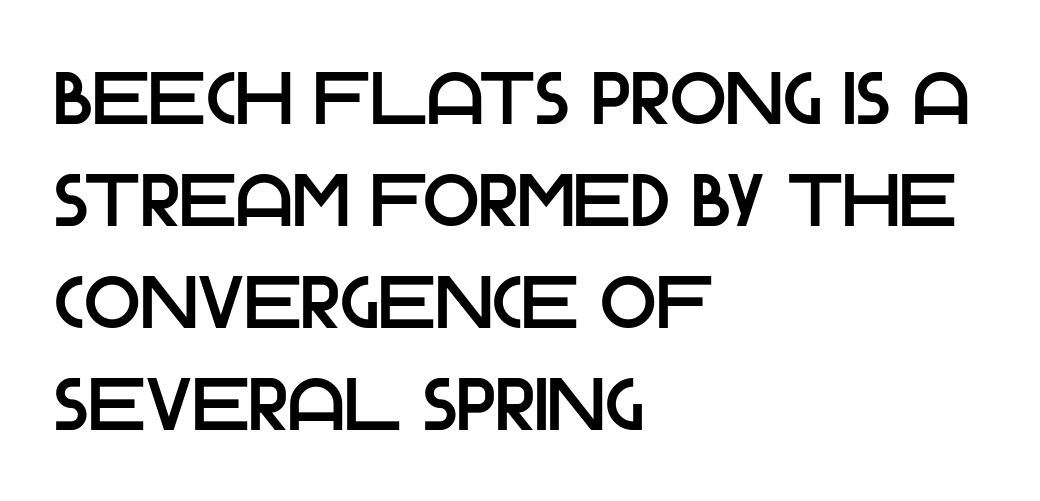
These lines keep a tight, regular rhythm from letter to letter. Proportional: the letters do not fall into vertical columns. In terms of posture, this sample is upright. Each line starts at the same left margin while the right side varies. The passage shown is not underscored anywhere. The line-height multiplier appears to be the usual default.
